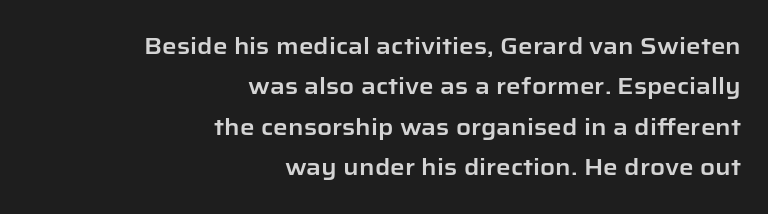
The image shows 23 px text type, upright; set right-aligned, line spacing 1.76x, normal letter spacing, not underlined.
